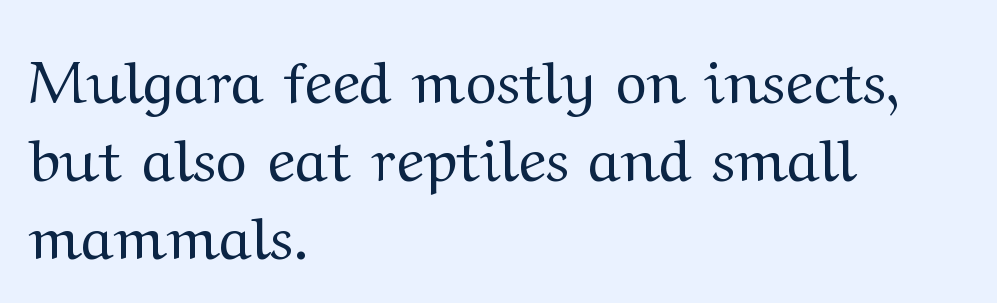
Q: Is the text bold? A: No.
Q: Is the text italic (slanted)? A: No, it is upright.
Q: Is the typeface a serif or a sans-serif typeface? A: Serif.
Q: Is the text underlined? A: No.
Q: How is the paragraph aligned? A: Left-aligned.
Q: Is the spacing between letters normal or unusually wide? A: Normal.
Q: Is the spacing between lines tight, normal or loose? A: Normal.
Q: Width (condensed, normal, or wide)? A: Wide.
Q: Stroke contrast? A: Medium.
Q: x-height? A: Medium.
Q: Monospaced? A: No.
